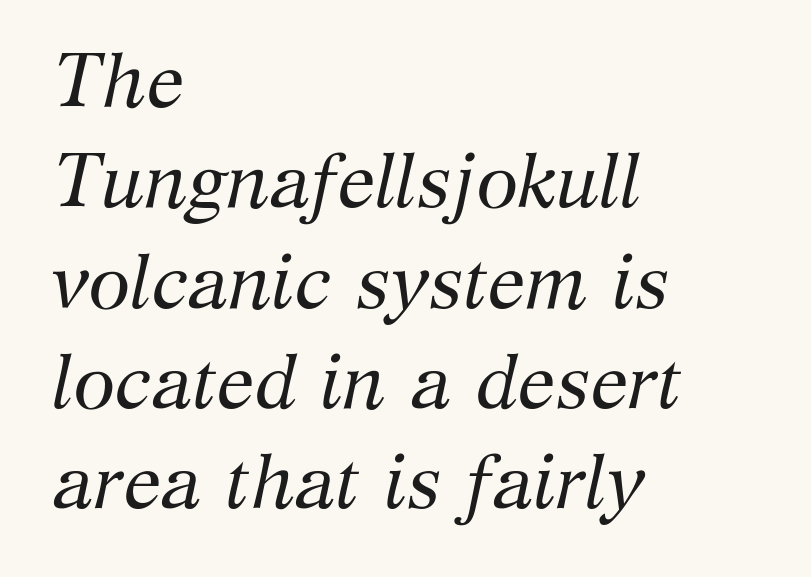
Q: Is the text bold? A: No.
Q: Is the text italic (slanted)? A: Yes, it leans right by about 12 degrees.
Q: Is the typeface a serif or a sans-serif typeface? A: Serif.
Q: Is the text underlined? A: No.
Q: How is the paragraph aligned? A: Left-aligned.
Q: Is the spacing between letters normal or unusually wide? A: Normal.
Q: Is the spacing between lines tight, normal or loose? A: Normal.
Q: Width (condensed, normal, or wide)? A: Normal.
Q: Stroke contrast? A: Medium.
Q: x-height? A: Medium.
Q: Monospaced? A: No.
